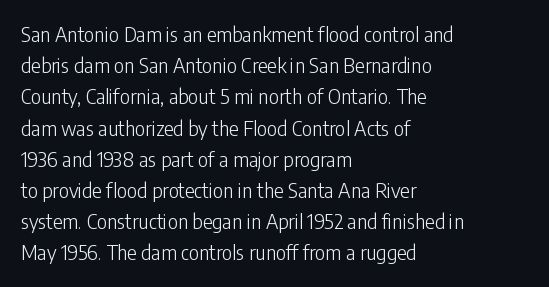
{"italic": "no", "bold": "no", "underline": "no", "align": "left", "line_spacing": "normal", "line_spacing_ratio": 1.56, "letter_spacing": "normal", "letter_spacing_em": 0.0, "glyph_px": 20}
